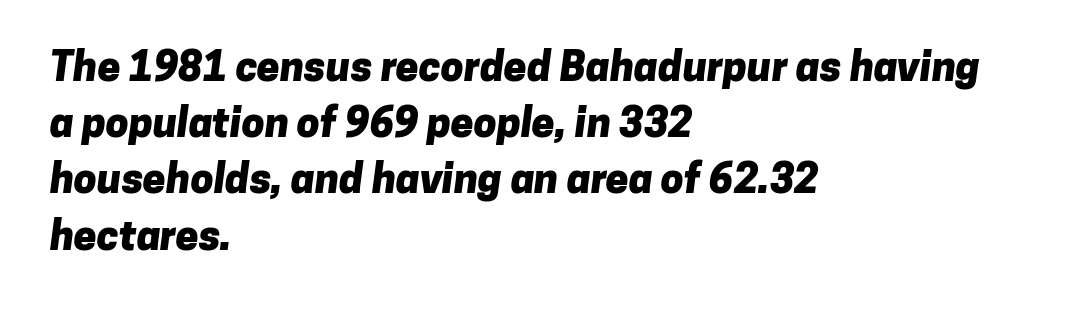
Leading matches the norm, producing a regular column. This rendering features lettering with no underline. The face used here is proportionally spaced, like ordinary book or web type. In terms of weight, the rendering is a true, heavy bold. Honestly, the letter spacing is just normal — you wouldn't notice it.
